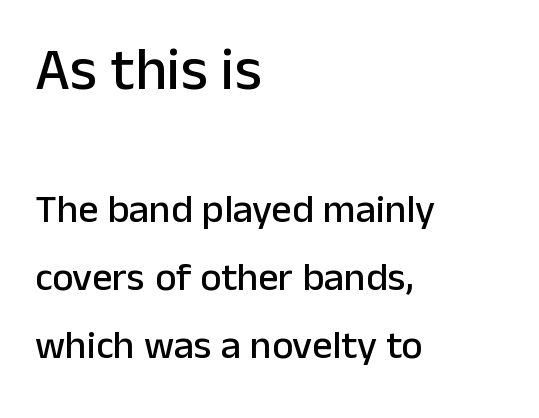
The image shows 60 px sans-serif type, upright; set left-aligned, line spacing 1.71x, normal letter spacing, not underlined; the first (top) block is 1.5x larger; low stroke contrast and a medium x-height.
